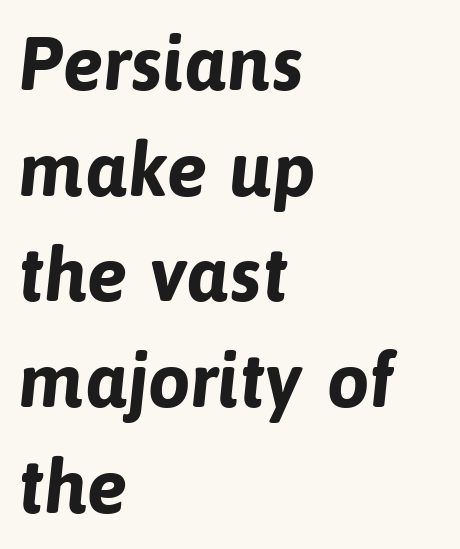
Q: Is the text bold? A: Yes.
Q: Is the typeface a serif or a sans-serif typeface? A: Sans-serif.
Q: Is the text underlined? A: No.
Q: How is the paragraph aligned? A: Left-aligned.
Q: Is the spacing between letters normal or unusually wide? A: Normal.
Q: Is the spacing between lines tight, normal or loose? A: Normal.
Q: Width (condensed, normal, or wide)? A: Normal.
Q: Stroke contrast? A: Low.
Q: x-height? A: Medium.
Q: Monospaced? A: No.
